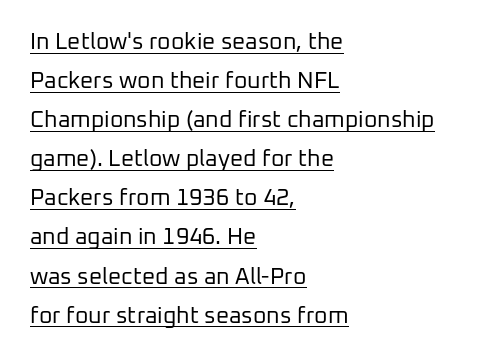
Compared with typical paragraphs, the rows here are spaced about the same. If you drew a ruler down the left edge, every line would touch it. The lettering is marked with a stroke running underneath it. Ordinary non-slanted type is in use.
